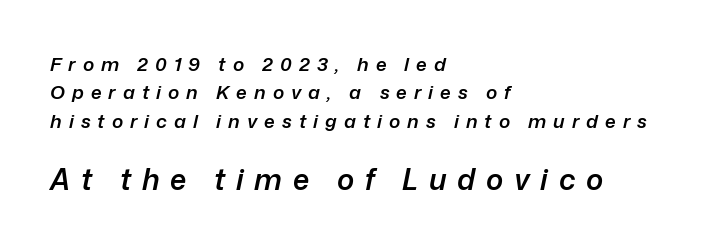
{"italic": "yes", "lean": "right", "slant_degrees": 12, "bold": "semi", "weight": "semibold", "width": "normal", "stroke_contrast": "low", "x_height": "medium", "monospaced": "no", "underline": "no", "align": "left", "line_spacing": "normal", "line_spacing_ratio": 1.49, "letter_spacing": "wide", "letter_spacing_em": 0.37, "larger_block": "second", "size_ratio": 1.53, "glyph_px": 29}
